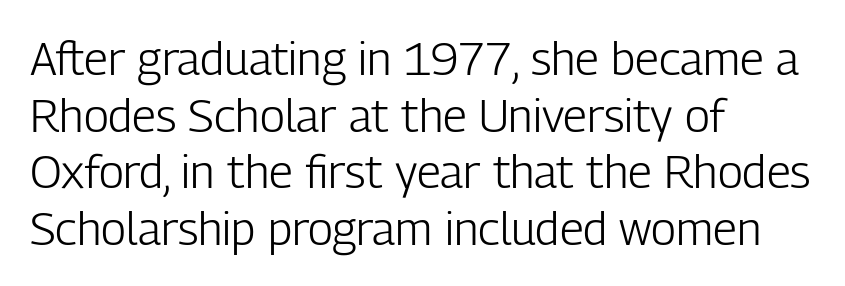
Q: Is the text bold? A: No.
Q: Is the text italic (slanted)? A: No, it is upright.
Q: Is the typeface a serif or a sans-serif typeface? A: Sans-serif.
Q: Is the text underlined? A: No.
Q: How is the paragraph aligned? A: Left-aligned.
Q: Is the spacing between letters normal or unusually wide? A: Normal.
Q: Width (condensed, normal, or wide)? A: Condensed.
Q: Stroke contrast? A: Low.
Q: x-height? A: Medium.
Q: Monospaced? A: No.
